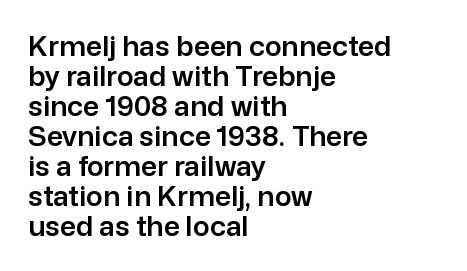
Classification — sans serif. The passage shown is not underscored anywhere. Casual observation: everything's shoved over to the left. Note the varied advance widths — an 'i' is clearly narrower than an 'm'. These lines keep a tight, regular rhythm from letter to letter.
